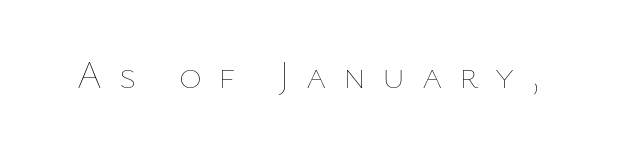
Q: Is the text bold? A: No.
Q: Is the text italic (slanted)? A: No, it is upright.
Q: Is the text underlined? A: No.
Q: Is the spacing between letters normal or unusually wide? A: Unusually wide.
Q: Width (condensed, normal, or wide)? A: Normal.
Q: Stroke contrast? A: Low.
Q: x-height? A: Medium.
Q: Monospaced? A: No.
